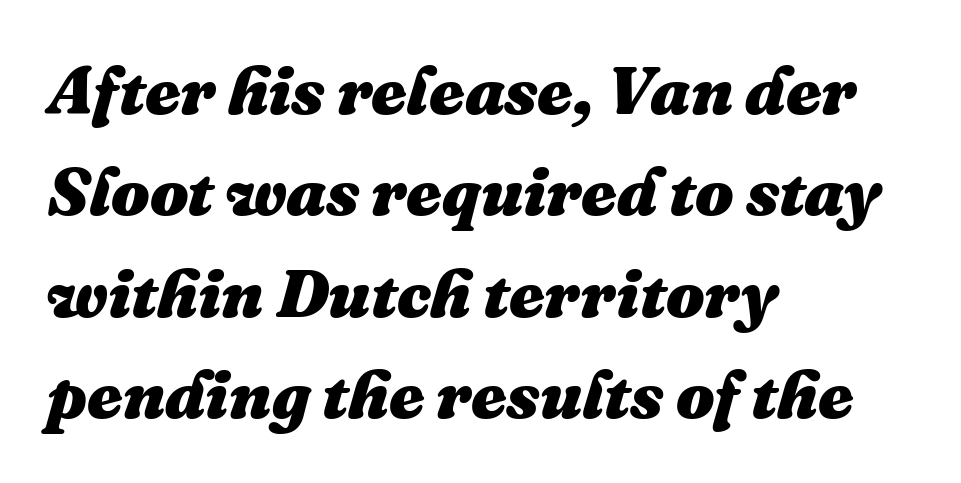
The image shows 68 px heavy type, italic (leaning right); set left-aligned, normal line spacing (1.49x), normal letter spacing, not underlined; medium stroke contrast and a medium x-height.
